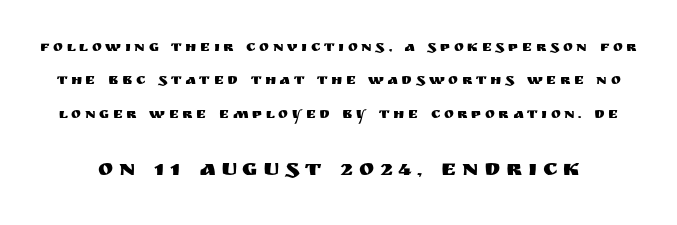
The image shows 23 px text type, upright; set loose line spacing (2.23x), unusually wide letter spacing (+0.24 em), not underlined; the second (bottom) block is 1.53x larger.
